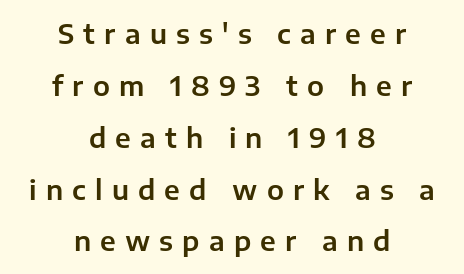
These lines are centered, leaving both edges ragged. Compared with typical paragraphs, the rows here are farther apart. The zone under the glyphs is completely vacant. In terms of letterspacing, this is a distinctly airy, spread setting.
